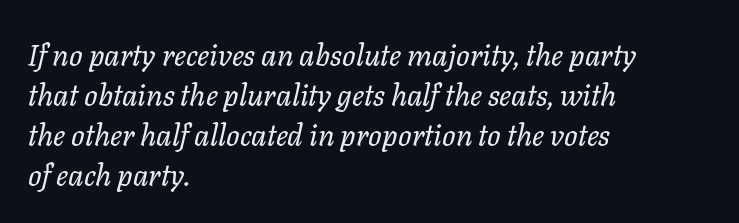
{"italic": "yes", "lean": "right", "slant_degrees": 11, "bold": "no", "weight": "regular", "width": "normal", "stroke_contrast": "low", "x_height": "medium", "monospaced": "no", "underline": "no", "align": "left", "line_spacing": "normal", "line_spacing_ratio": 1.33, "letter_spacing": "normal", "letter_spacing_em": 0.0, "glyph_px": 30}
